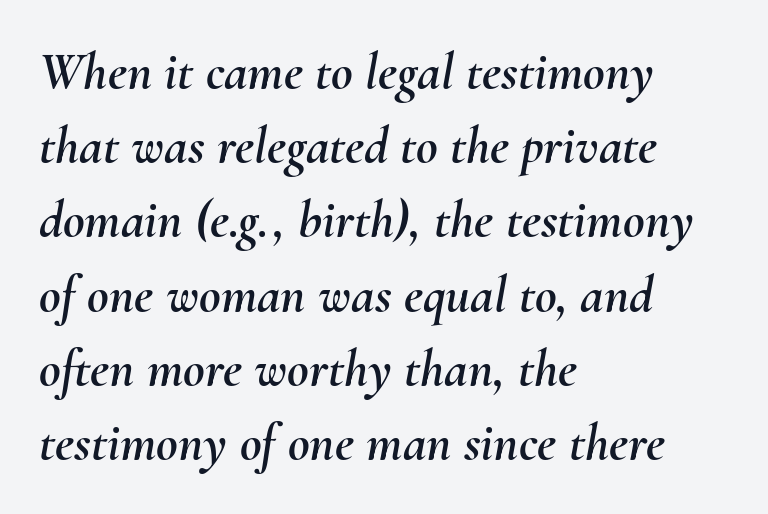
{"italic": "yes", "lean": "right", "slant_degrees": 10, "width": "normal", "stroke_contrast": "medium", "x_height": "small", "monospaced": "no", "underline": "no", "align": "left", "line_spacing": "normal", "line_spacing_ratio": 1.4, "letter_spacing": "normal", "letter_spacing_em": 0.0, "glyph_px": 53}
